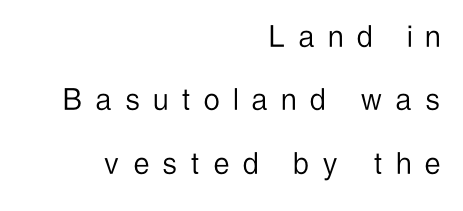
Ordinary non-slanted type is in use. The string is rendered with underlining switched off. The characters display no serif detailing; their extremities are plain. Teacher's note: observe the even right margin — that is flush-right alignment.
